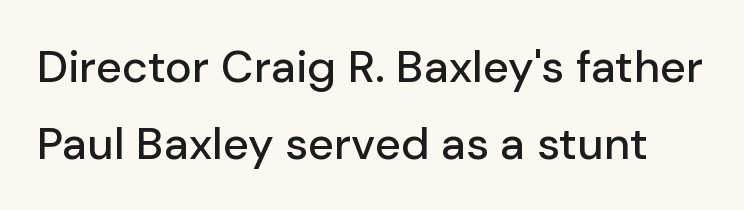
Glyph-to-glyph distance matches everyday printed text. Nope, not italic — everything's standing straight. The specimen omits any rule beneath the text block's lines. This rendering employs a face without finishing strokes, i.e., a sans-serif.
